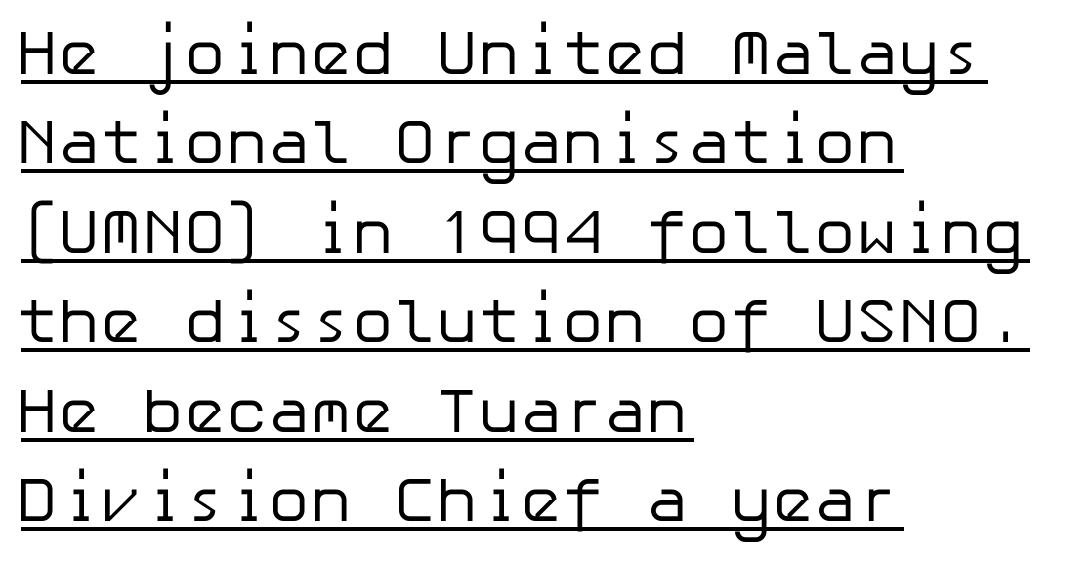
Left-aligned paragraph, ragged on the right. Students, observe: this is what conventionally led text looks like. The designer went with a sans here, leaving each stem footless. The words here are underlined.
